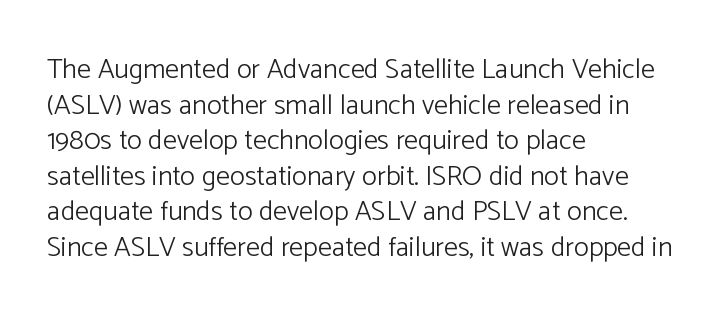
The image shows 28 px light sans-serif type, upright; set left-aligned, normal line spacing (1.27x), normal letter spacing, not underlined; low stroke contrast and a medium x-height.
